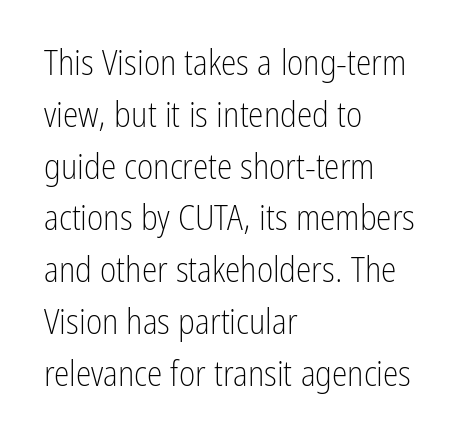
{"serif": "no", "italic": "no", "bold": "no", "weight": "light", "width": "condensed", "stroke_contrast": "low", "x_height": "medium", "monospaced": "no", "underline": "no", "align": "left", "line_spacing": "normal", "line_spacing_ratio": 1.48, "letter_spacing": "normal", "letter_spacing_em": 0.0, "glyph_px": 35}
